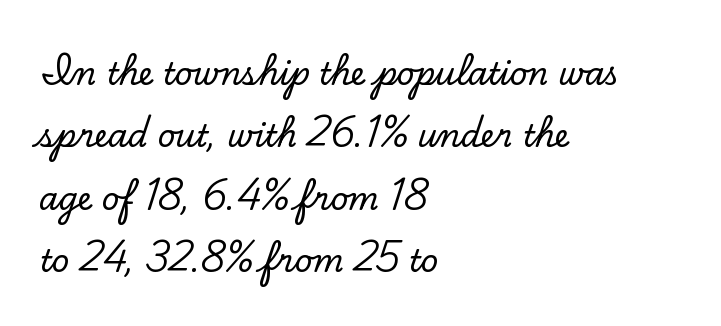
Q: Is the text italic (slanted)? A: Yes.
Q: Is the typeface a serif or a sans-serif typeface? A: Serif.
Q: Is the text underlined? A: No.
Q: How is the paragraph aligned? A: Left-aligned.
Q: Is the spacing between letters normal or unusually wide? A: Normal.
Q: Is the spacing between lines tight, normal or loose? A: Loose.
Q: Width (condensed, normal, or wide)? A: Normal.
Q: Stroke contrast? A: Low.
Q: x-height? A: Small.
Q: Monospaced? A: No.
